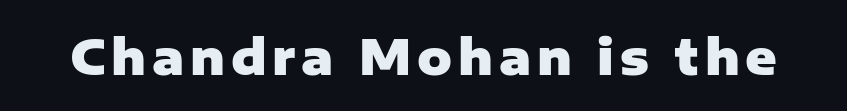
Characters remain perfectly vertical along every line. A full-strength bold gives these letters their thick strokes. This sample has the flowing, uneven cadence of proportional lettering. Descender tails drop into unmarked territory.
